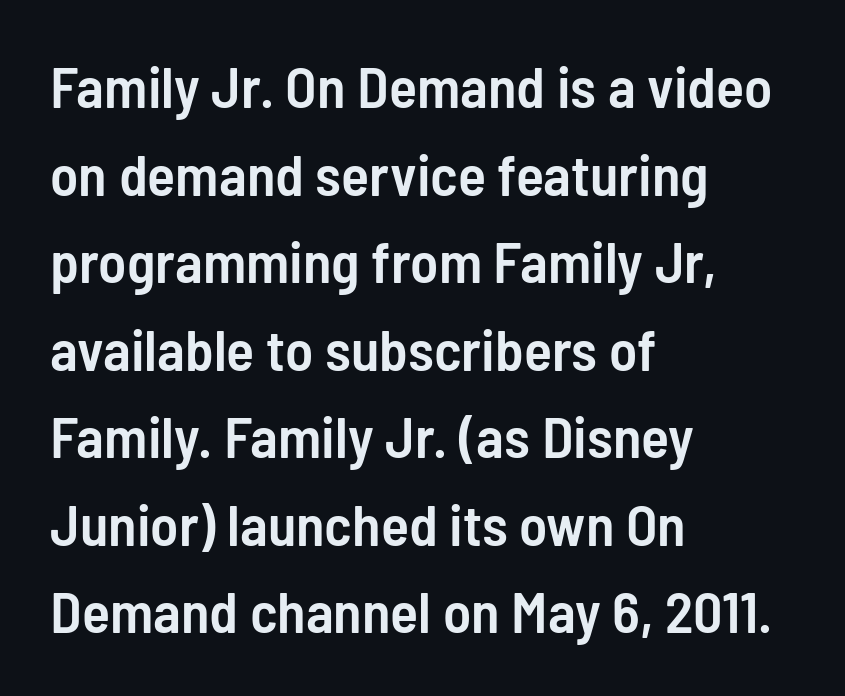
The image shows 58 px semibold, condensed sans-serif type, upright; set left-aligned, normal line spacing (1.51x), normal letter spacing, not underlined; low stroke contrast and a medium x-height.
